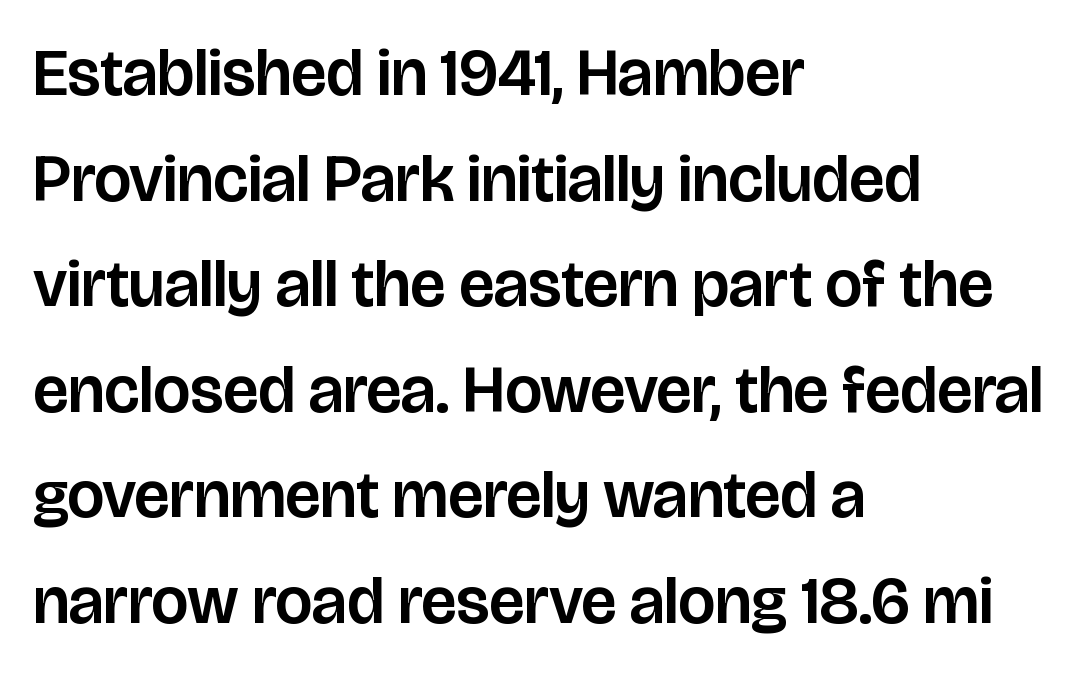
{"serif": "no", "italic": "no", "width": "normal", "stroke_contrast": "low", "x_height": "large", "monospaced": "no", "underline": "no", "align": "left", "line_spacing": "normal", "line_spacing_ratio": 1.6, "letter_spacing": "normal", "letter_spacing_em": 0.0, "glyph_px": 66}
